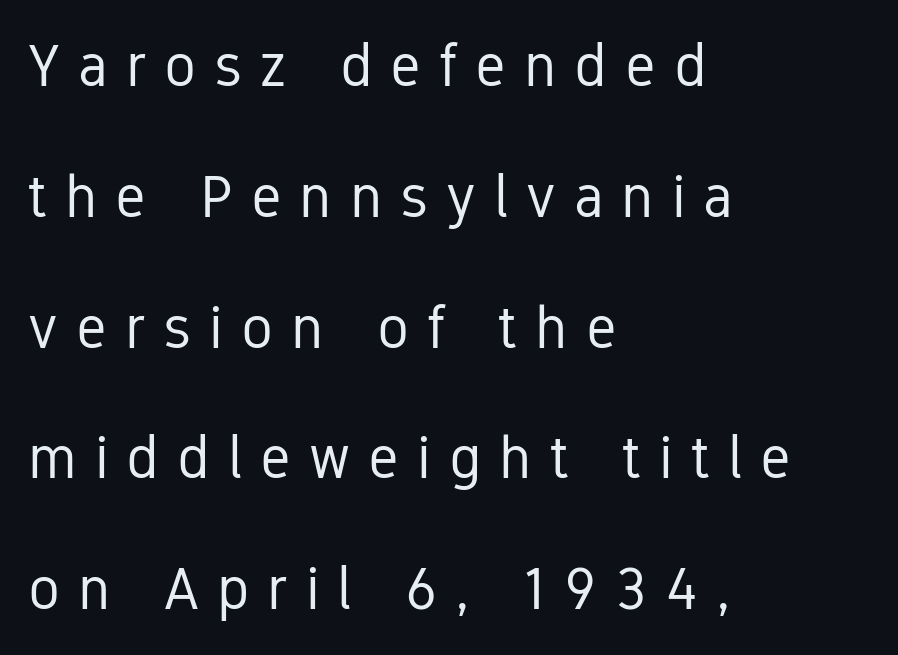
{"serif": "no", "italic": "no", "bold": "no", "weight": "regular", "width": "condensed", "stroke_contrast": "low", "x_height": "medium", "monospaced": "no", "underline": "no", "align": "left", "line_spacing": "loose", "line_spacing_ratio": 2.18, "letter_spacing": "wide", "letter_spacing_em": 0.3, "glyph_px": 60}
